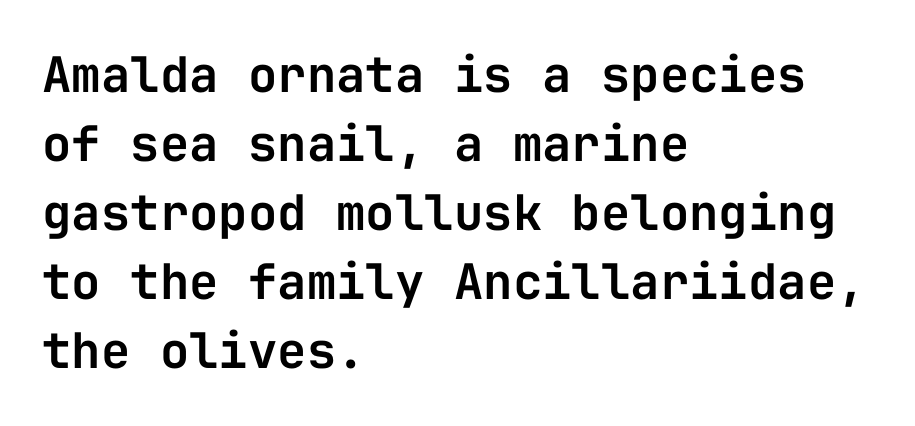
Q: Is the text italic (slanted)? A: No, it is upright.
Q: Is the typeface a serif or a sans-serif typeface? A: Sans-serif.
Q: Is the text underlined? A: No.
Q: How is the paragraph aligned? A: Left-aligned.
Q: Is the spacing between letters normal or unusually wide? A: Normal.
Q: Is the spacing between lines tight, normal or loose? A: Normal.
Q: Width (condensed, normal, or wide)? A: Normal.
Q: Stroke contrast? A: Low.
Q: x-height? A: Medium.
Q: Monospaced? A: Yes.
